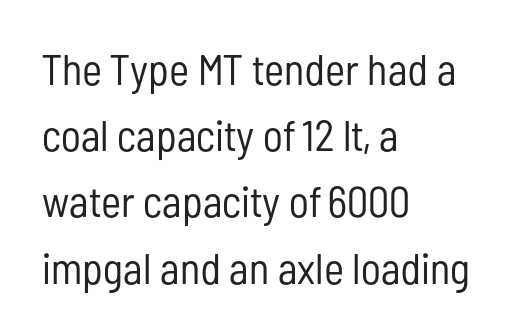
Short note: letters normally spaced. Every row of glyphs begins at an identical x-position on the left. Descenders are the only things crossing below the line. Font category for this specimen: sans-serif. Stems and bowls with no extra thickness — not bold.
